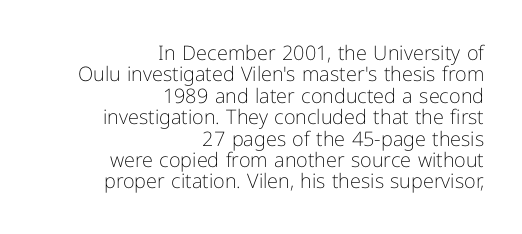
Q: Is the text bold? A: No.
Q: Is the text italic (slanted)? A: No, it is upright.
Q: Is the text underlined? A: No.
Q: How is the paragraph aligned? A: Right-aligned.
Q: Is the spacing between letters normal or unusually wide? A: Normal.
Q: Is the spacing between lines tight, normal or loose? A: Tight.
